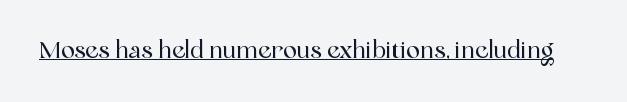
The image shows 23 px text type, upright; set normal letter spacing, underlined.
